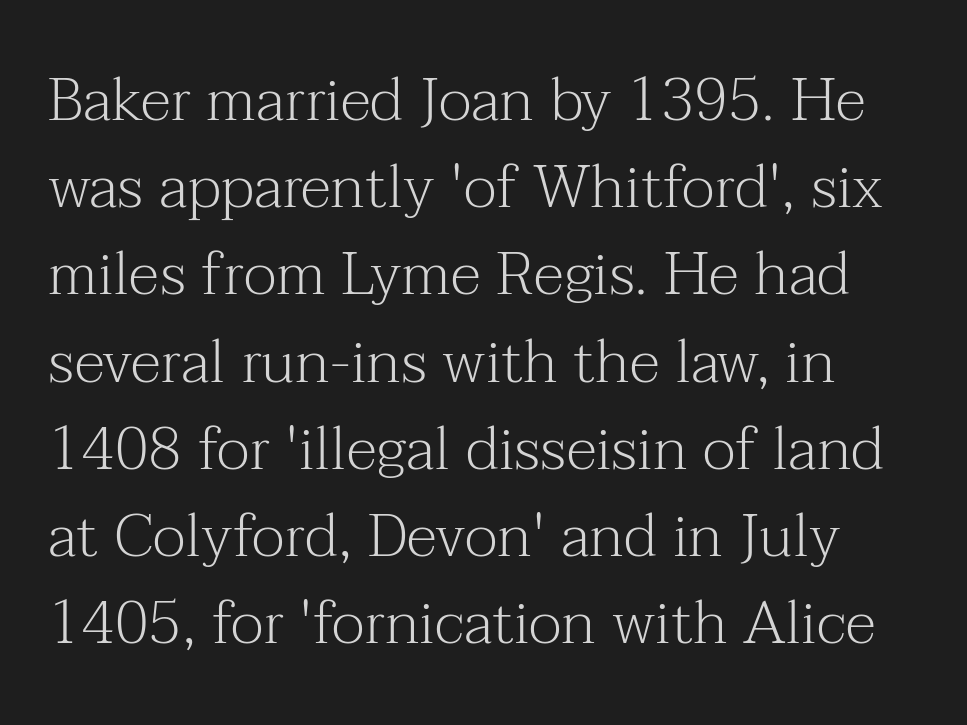
This sample has the flowing, uneven cadence of proportional lettering. No extra ink here — the face is not bold. Quick note: not italic, upright. A typesetter would call this leading conventional body-copy spacing. Descenders hang freely into open space.
